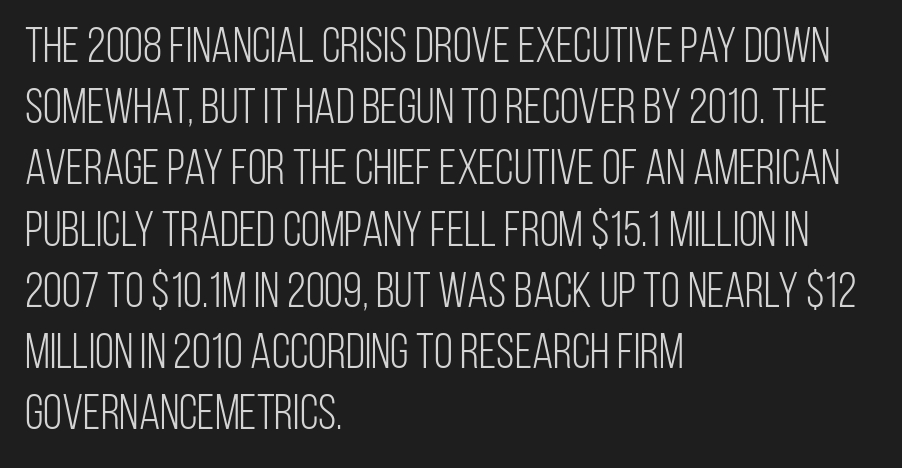
Q: Is the text bold? A: No.
Q: Is the text italic (slanted)? A: No, it is upright.
Q: Is the typeface a serif or a sans-serif typeface? A: Sans-serif.
Q: Is the text underlined? A: No.
Q: How is the paragraph aligned? A: Left-aligned.
Q: Is the spacing between letters normal or unusually wide? A: Normal.
Q: Is the spacing between lines tight, normal or loose? A: Normal.
Q: Width (condensed, normal, or wide)? A: Condensed.
Q: Stroke contrast? A: Low.
Q: x-height? A: Large.
Q: Monospaced? A: No.
